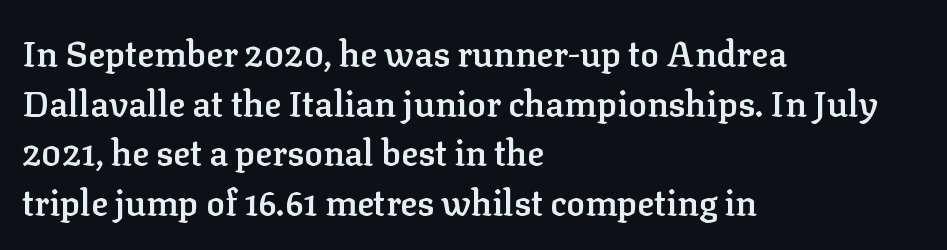
{"serif": "yes", "italic": "no", "bold": "semi", "weight": "semibold", "width": "normal", "stroke_contrast": "low", "x_height": "medium", "monospaced": "no", "underline": "no", "align": "left", "line_spacing": "normal", "line_spacing_ratio": 1.42, "letter_spacing": "normal", "letter_spacing_em": 0.0, "glyph_px": 35}
